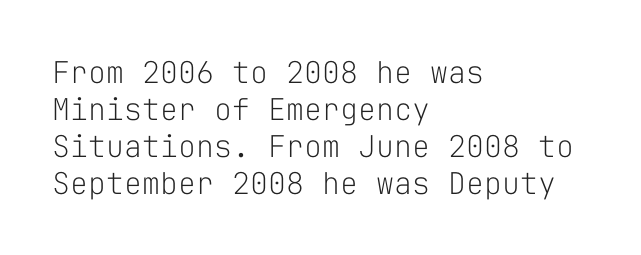
Q: Is the text bold? A: No.
Q: Is the text italic (slanted)? A: No, it is upright.
Q: Is the typeface a serif or a sans-serif typeface? A: Sans-serif.
Q: Is the text underlined? A: No.
Q: How is the paragraph aligned? A: Left-aligned.
Q: Is the spacing between letters normal or unusually wide? A: Normal.
Q: Width (condensed, normal, or wide)? A: Normal.
Q: Stroke contrast? A: Low.
Q: x-height? A: Medium.
Q: Monospaced? A: Yes.
